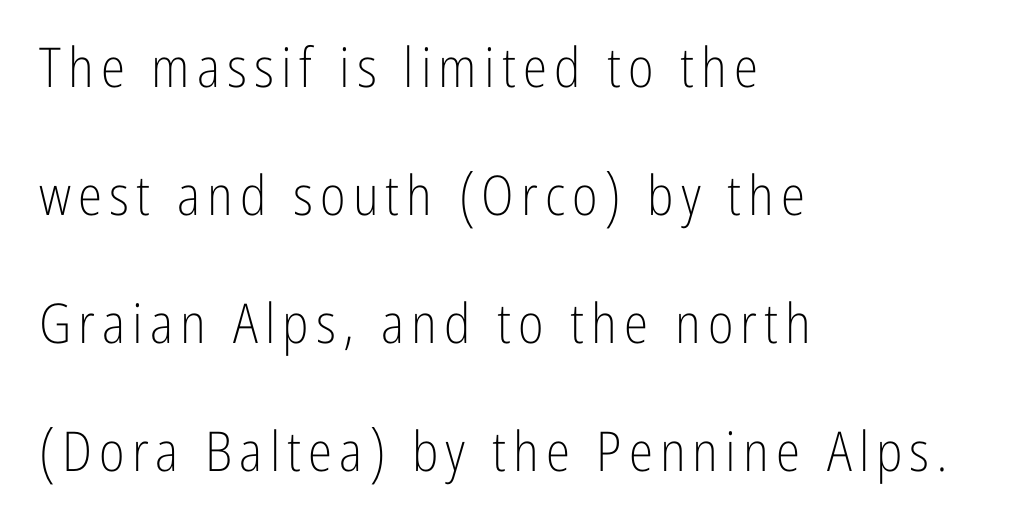
The image shows 55 px light, condensed sans-serif type, upright; set left-aligned, loose line spacing (2.33x), not underlined; low stroke contrast and a medium x-height.
